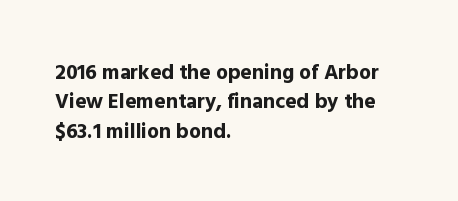
The image shows 21 px bold type, upright; set left-aligned, normal line spacing (1.4x), normal letter spacing, not underlined.
